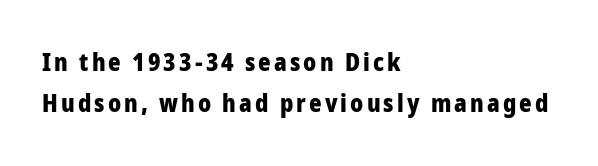
No italicization has been applied; the sample stays upright. Underline: absent. Evenly set lines give the paragraph a standard silhouette. Heft: maximum for text — a bold.
